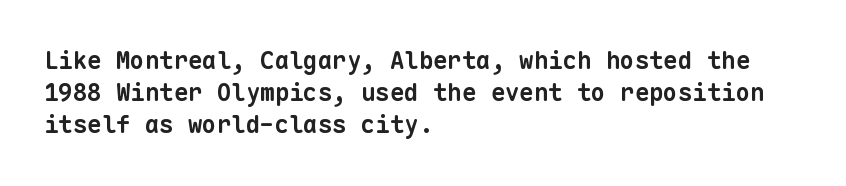
{"bold": "yes", "underline": "no", "align": "left", "line_spacing": "normal", "line_spacing_ratio": 1.34, "letter_spacing": "normal", "letter_spacing_em": 0.0, "glyph_px": 24}
